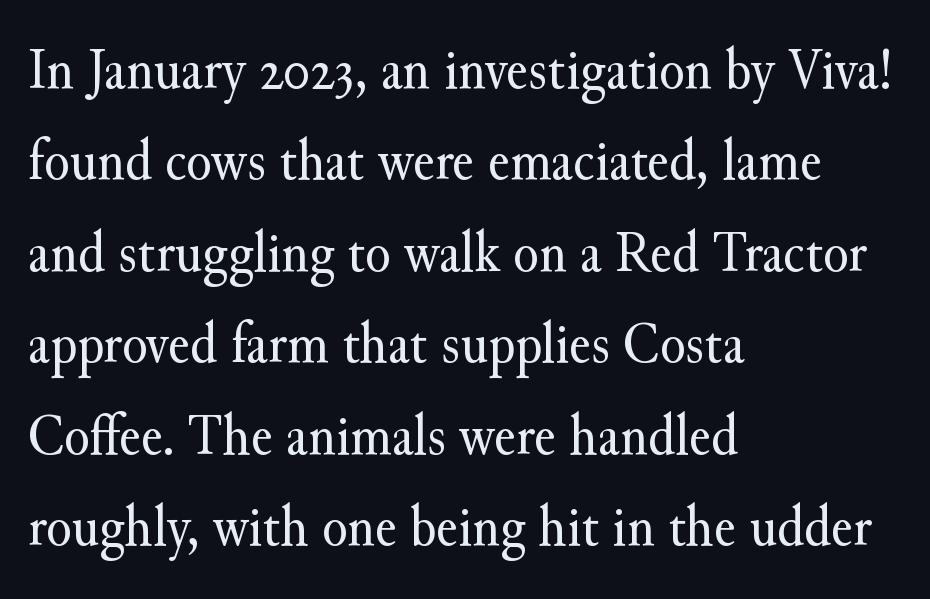
Think of a printed novel: that variable character pitch is what you see here. Each stroke keeps to a modest, everyday thickness or less. This sample uses an upright cut, with every glyph sitting square on the baseline. These lines stack with their left ends in a neat column. Honestly, the row spacing looks completely unremarkable.
